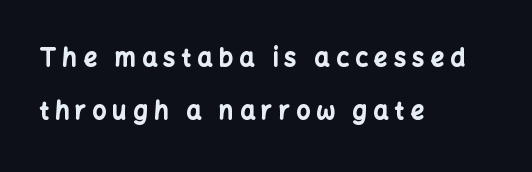
{"italic": "no", "bold": "yes", "underline": "no", "align": "left", "line_spacing": "loose", "line_spacing_ratio": 2.19, "letter_spacing": "wide", "letter_spacing_em": 0.26, "glyph_px": 24}
